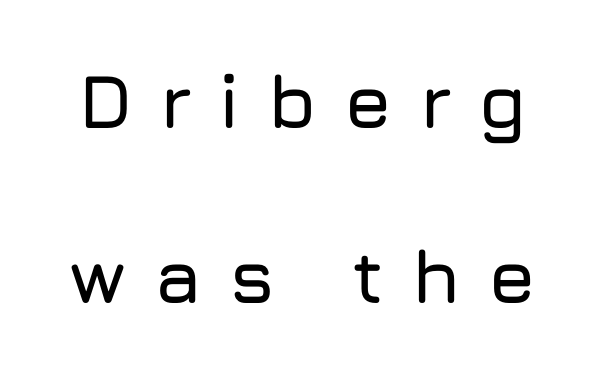
The image shows 76 px sans-serif type, upright; set loose line spacing (2.3x), unusually wide letter spacing (+0.35 em), not underlined; low stroke contrast and a medium x-height.
